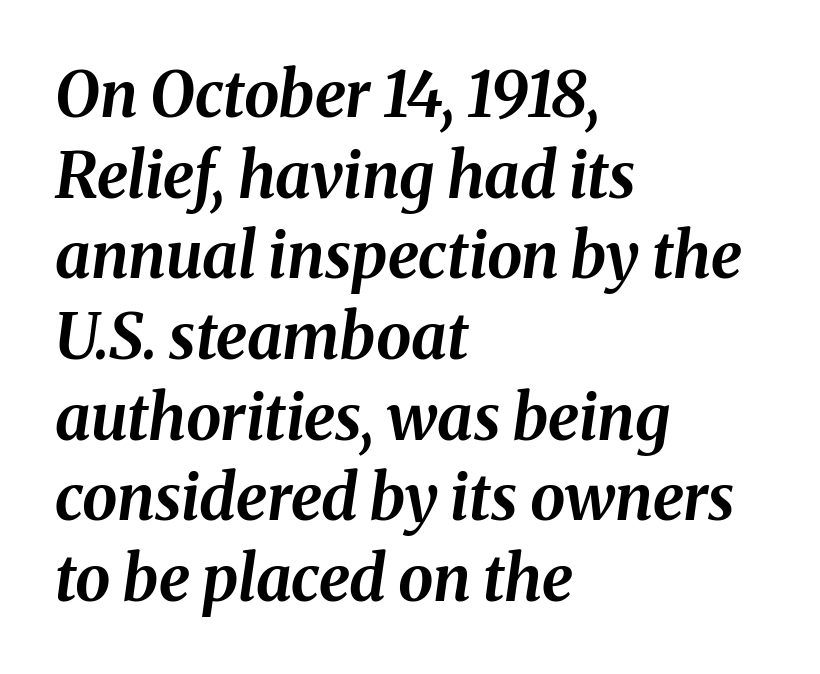
The image shows 63 px bold type, italic (leaning right); set left-aligned, normal line spacing (1.28x), normal letter spacing, not underlined; medium stroke contrast and a medium x-height.
